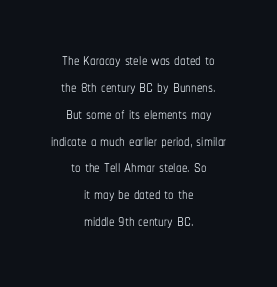
The weight would be labelled regular, book, light, or lighter still. This sample is center-justified, so both line endings float freely. The rendering keeps characters at their native spacing. Has an underline been added? It has not. You can tell it's not italic because the verticals are truly vertical.
